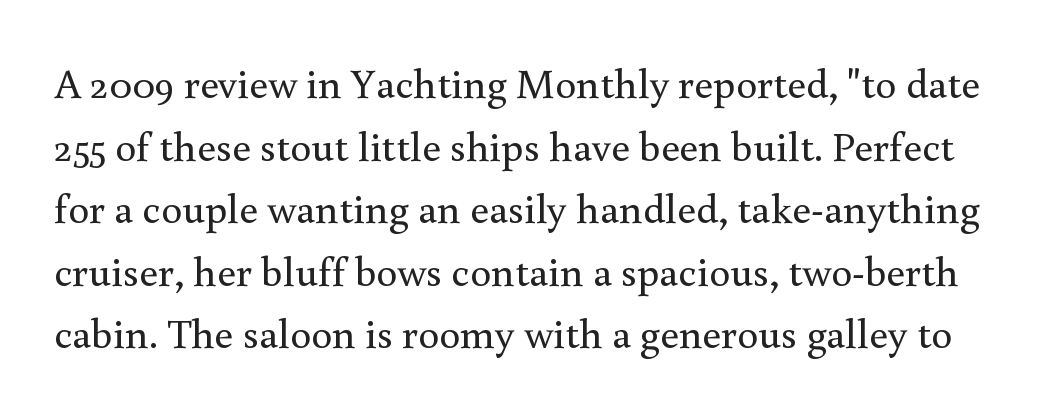
This block has exactly the height ordinary leading produces. The space directly below the letters is spotless. Think standard paragraph weight, or any step lighter than that. I'd call this a serif setting — the letters wear small feet.
